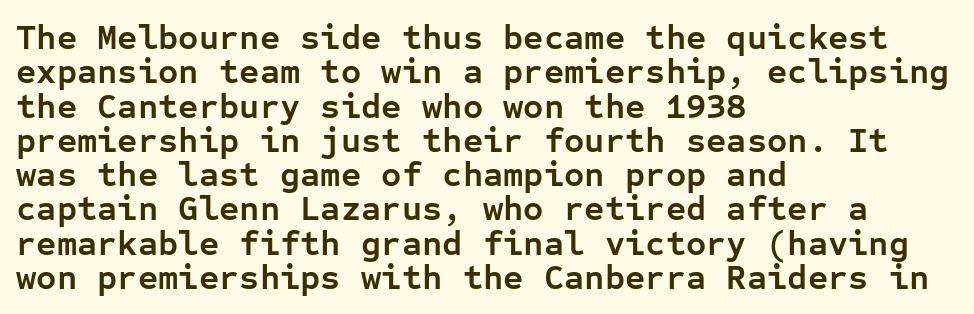
Q: Is the text bold? A: Yes.
Q: Is the text italic (slanted)? A: No, it is upright.
Q: Is the typeface a serif or a sans-serif typeface? A: Sans-serif.
Q: Is the text underlined? A: No.
Q: How is the paragraph aligned? A: Left-aligned.
Q: Is the spacing between letters normal or unusually wide? A: Normal.
Q: Is the spacing between lines tight, normal or loose? A: Tight.
Q: Width (condensed, normal, or wide)? A: Normal.
Q: Stroke contrast? A: Low.
Q: x-height? A: Medium.
Q: Monospaced? A: Yes.
